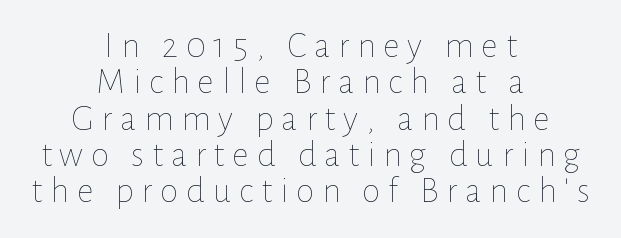
Q: Is the text bold? A: No.
Q: Is the text italic (slanted)? A: No, it is upright.
Q: Is the text underlined? A: No.
Q: How is the paragraph aligned? A: Centered.
Q: Is the spacing between letters normal or unusually wide? A: Unusually wide.
Q: Is the spacing between lines tight, normal or loose? A: Tight.
Q: Width (condensed, normal, or wide)? A: Normal.
Q: Stroke contrast? A: Low.
Q: x-height? A: Medium.
Q: Monospaced? A: No.
